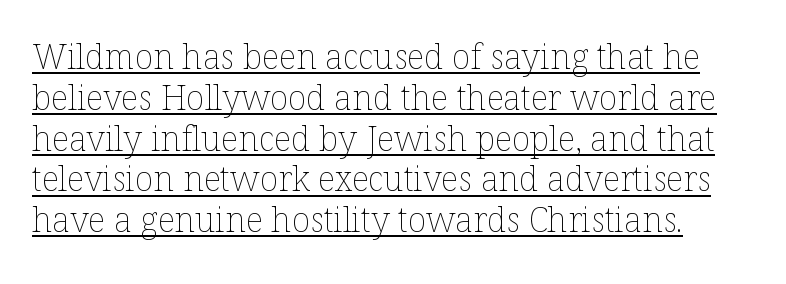
The image shows 34 px thin type, upright; set line spacing 1.2x, normal letter spacing, underlined; low stroke contrast and a medium x-height.
